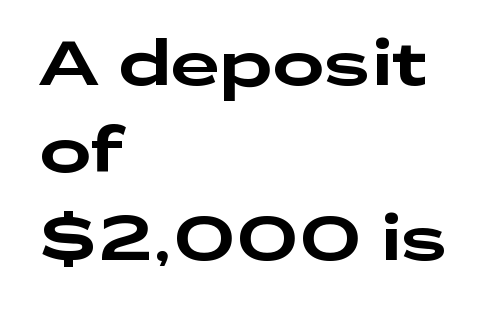
{"serif": "no", "italic": "no", "width": "wide", "stroke_contrast": "low", "x_height": "medium", "monospaced": "no", "underline": "no", "align": "left", "line_spacing": "normal", "line_spacing_ratio": 1.41, "letter_spacing": "normal", "letter_spacing_em": 0.0, "glyph_px": 62}
